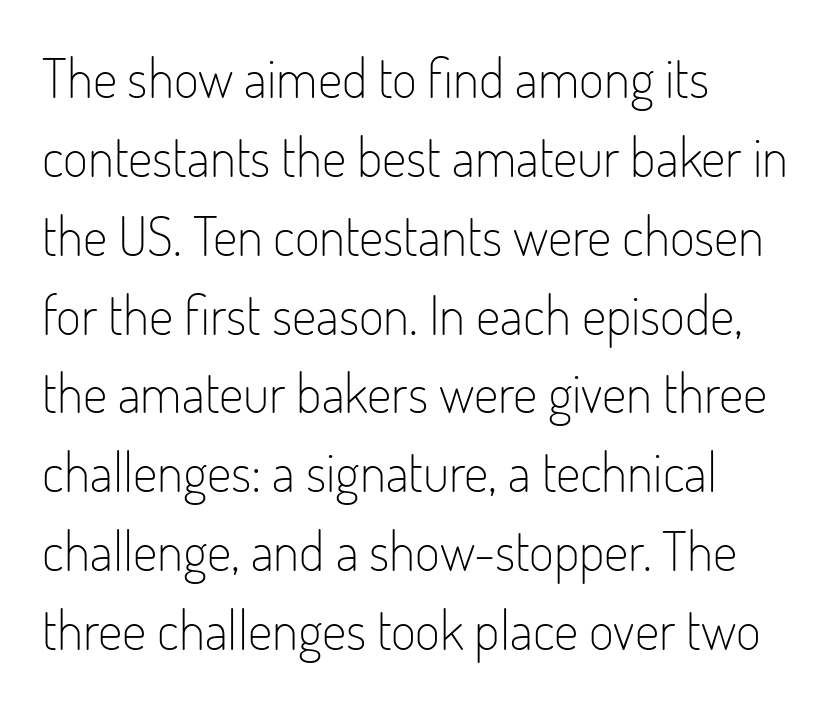
Stems here are at most as thick as an everyday book face. This sample keeps an unexceptional amount of space between lines. The passage shown is not underscored anywhere. Rendered with straight, roman letterforms. These lines are set flush left with a ragged right edge. This sample has the flowing, uneven cadence of proportional lettering.
